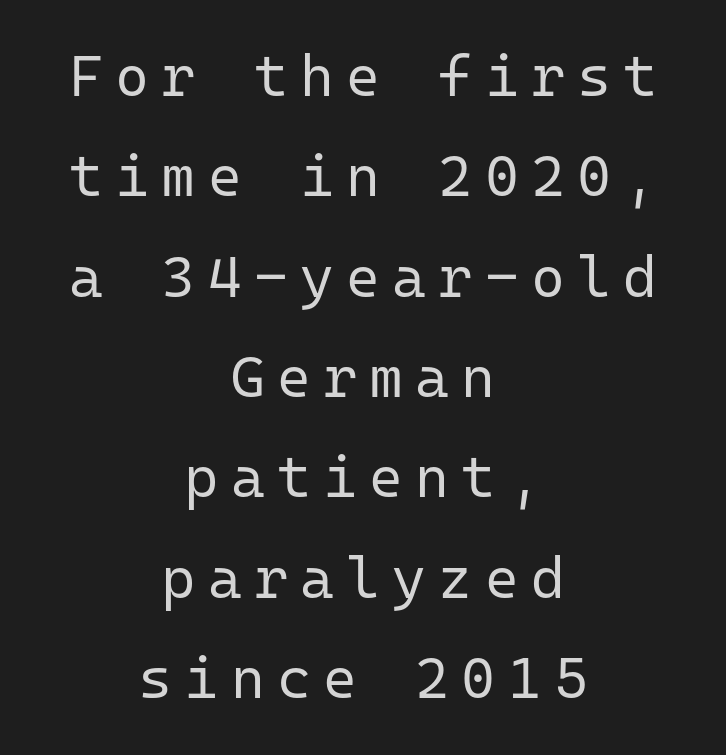
Q: Is the text bold? A: No.
Q: Is the text italic (slanted)? A: No, it is upright.
Q: Is the typeface a serif or a sans-serif typeface? A: Sans-serif.
Q: Is the text underlined? A: No.
Q: How is the paragraph aligned? A: Centered.
Q: Is the spacing between letters normal or unusually wide? A: Unusually wide.
Q: Width (condensed, normal, or wide)? A: Normal.
Q: Stroke contrast? A: Low.
Q: x-height? A: Medium.
Q: Monospaced? A: Yes.
